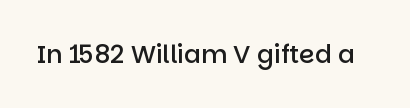
{"italic": "no", "bold": "semi", "underline": "no", "letter_spacing": "normal", "letter_spacing_em": 0.0, "glyph_px": 25}
